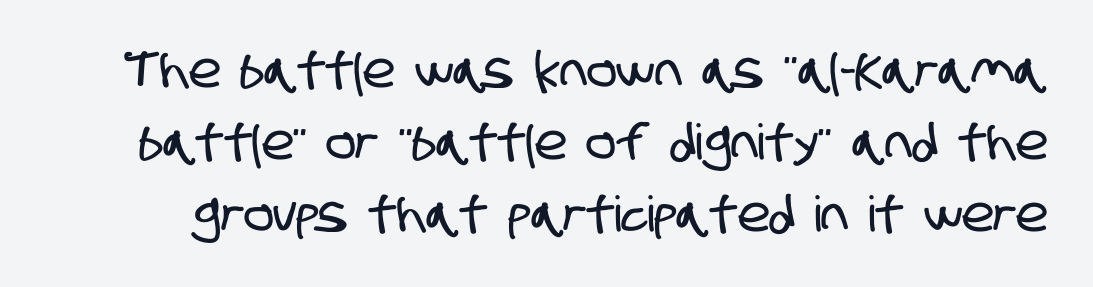
The image shows 49 px condensed sans-serif type; set normal line spacing (1.47x), normal letter spacing, not underlined; low stroke contrast and a large x-height.
